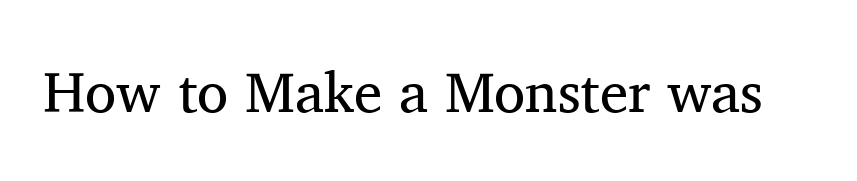
Lines of text with bare space underneath. Note the varied advance widths — an 'i' is clearly narrower than an 'm'. Examine the stroke ends and you'll spot serifs. Posture: vertical. Between one letter and the next there's only the usual sliver of space.
